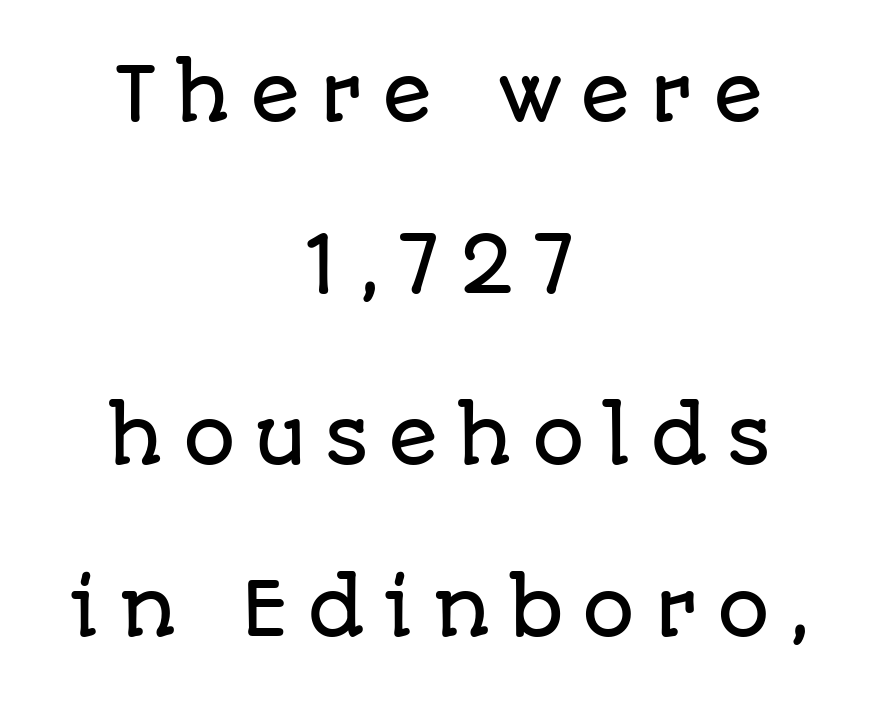
{"serif": "no", "italic": "no", "width": "normal", "stroke_contrast": "low", "x_height": "large", "monospaced": "no", "underline": "no", "align": "center", "line_spacing": "loose", "line_spacing_ratio": 2.32, "letter_spacing": "wide", "letter_spacing_em": 0.25, "glyph_px": 74}
